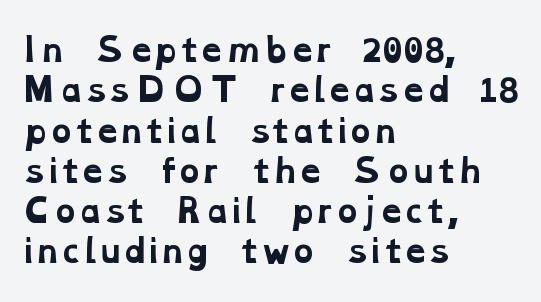
The image shows 31 px bold, wide serif type; set left-aligned, normal line spacing (1.3x), normal letter spacing, not underlined; low stroke contrast and a medium x-height.
